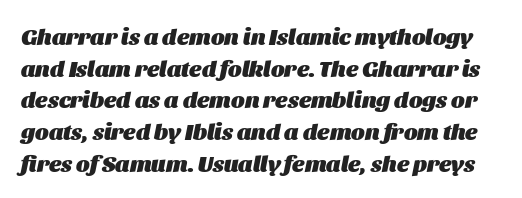
The whole block is typeset with a tilt. The tracking reads as untouched default to a designer's eye. Only glyphs here, with clear space below each row. As a designer I'd log this as weight 700, bold. These lines sit exactly where default settings would place them.
